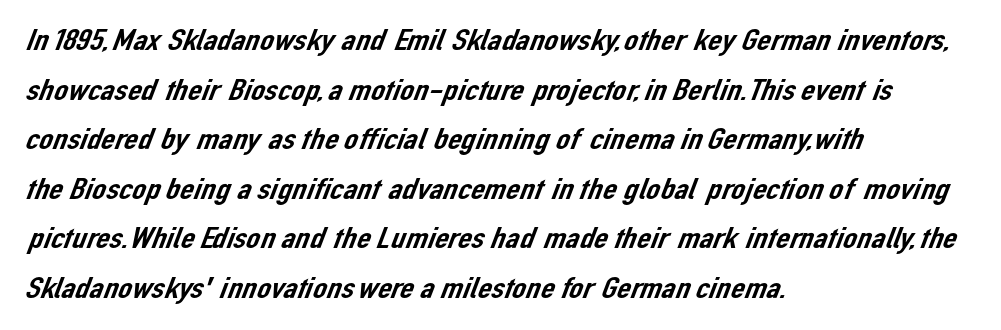
Q: Is the typeface a serif or a sans-serif typeface? A: Sans-serif.
Q: Is the text underlined? A: No.
Q: How is the paragraph aligned? A: Left-aligned.
Q: Is the spacing between letters normal or unusually wide? A: Normal.
Q: Is the spacing between lines tight, normal or loose? A: Normal.
Q: Width (condensed, normal, or wide)? A: Normal.
Q: Stroke contrast? A: Low.
Q: x-height? A: Medium.
Q: Monospaced? A: No.
